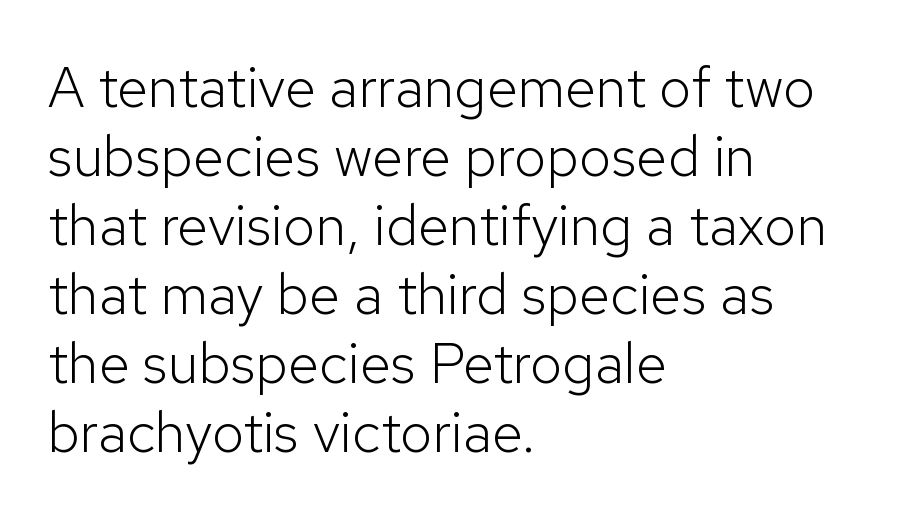
Reading down the block, your eye returns to a fixed left position each line. The type is set solid horizontally, with unmodified tracking. Nope, no serifs anywhere on these letters. Rule under the text: the space is simply empty. In terms of posture, this sample is upright.
